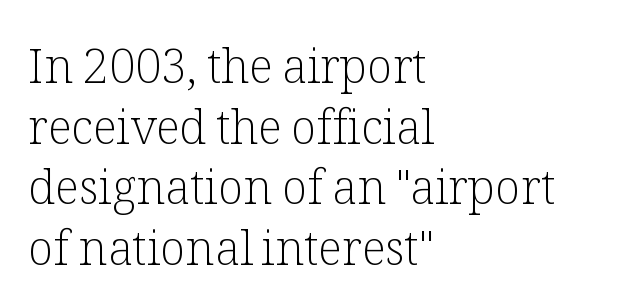
The image shows 47 px light serif type, upright; set left-aligned, normal line spacing (1.29x), normal letter spacing, not underlined; low stroke contrast and a medium x-height.
